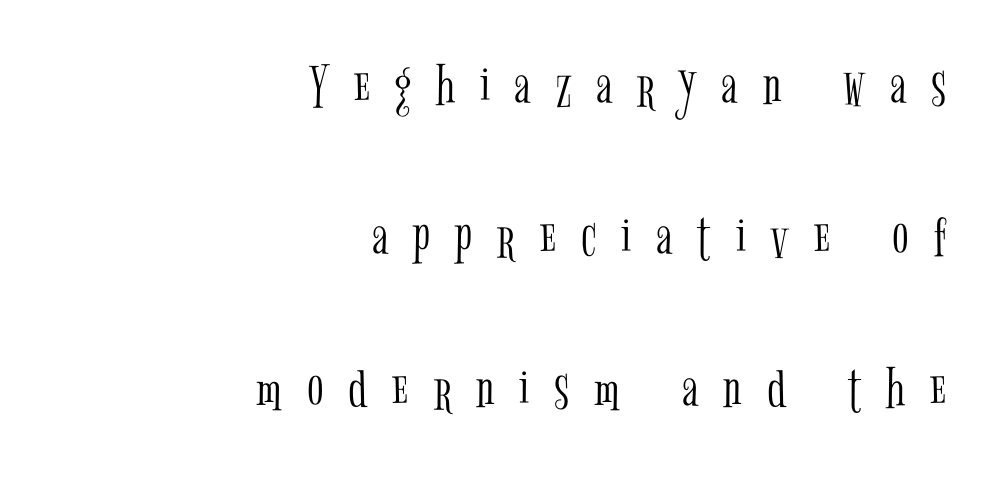
The image shows 61 px light, condensed serif type, upright; set right-aligned, loose line spacing (2.48x), unusually wide letter spacing (+0.41 em), not underlined; low stroke contrast and a medium x-height.
